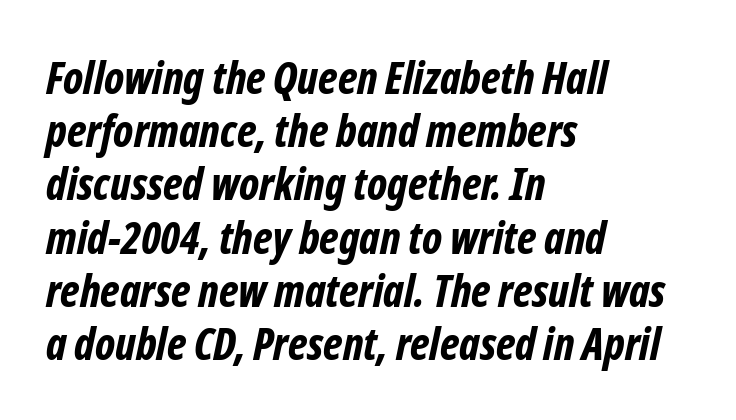
The image shows 44 px bold, condensed type, italic (leaning right); set left-aligned, line spacing 1.21x, normal letter spacing, not underlined; low stroke contrast and a medium x-height.
